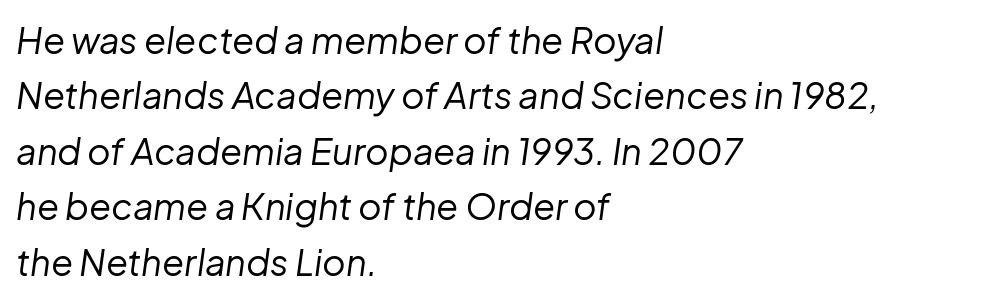
Q: Is the text bold? A: No.
Q: Is the text italic (slanted)? A: Yes, it leans right by about 8 degrees.
Q: Is the text underlined? A: No.
Q: How is the paragraph aligned? A: Left-aligned.
Q: Is the spacing between letters normal or unusually wide? A: Normal.
Q: Is the spacing between lines tight, normal or loose? A: Normal.
Q: Width (condensed, normal, or wide)? A: Normal.
Q: Stroke contrast? A: Low.
Q: x-height? A: Medium.
Q: Monospaced? A: No.
